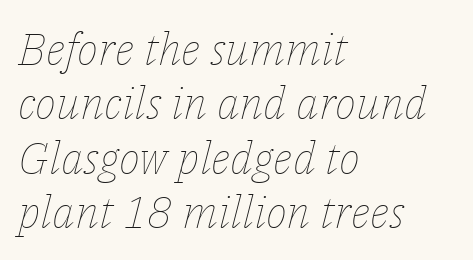
Here the designer chose a conventional face with non-uniform glyph widths. This is not heavy type; no bold has been used. You can tell it's italic because the verticals aren't actually vertical. This sample uses plain, unmodified letter spacing. Visually the block forms a straight wall on the left and a jagged coastline on the right. Underlining? Definitely not there.
